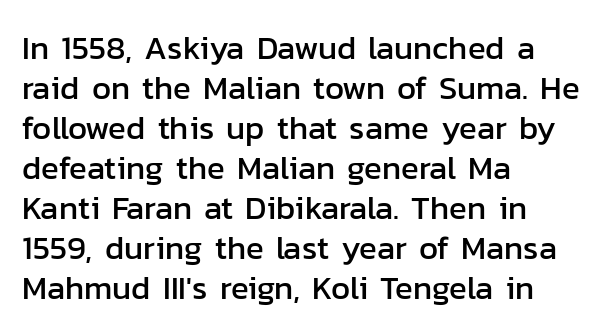
Horizontally, the lines are justified to the leading edge only. Plain, unruled lines of type. Tall strokes in this sample are plumb rather than angled. Is this a fixed-width face? No — the glyphs have proportional, varying widths. The designer went with a sans here, leaving each stem footless. Standard letterfit; no display-style spreading of the glyphs.
